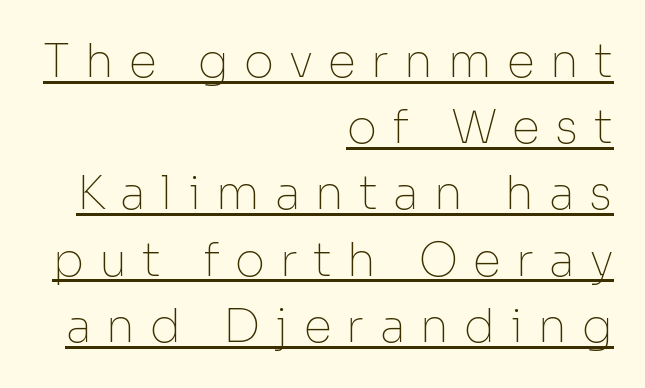
Q: Is the text bold? A: No.
Q: Is the text italic (slanted)? A: No, it is upright.
Q: Is the typeface a serif or a sans-serif typeface? A: Sans-serif.
Q: Is the text underlined? A: Yes.
Q: How is the paragraph aligned? A: Right-aligned.
Q: Is the spacing between letters normal or unusually wide? A: Unusually wide.
Q: Is the spacing between lines tight, normal or loose? A: Normal.
Q: Width (condensed, normal, or wide)? A: Normal.
Q: Stroke contrast? A: Low.
Q: x-height? A: Medium.
Q: Monospaced? A: No.
